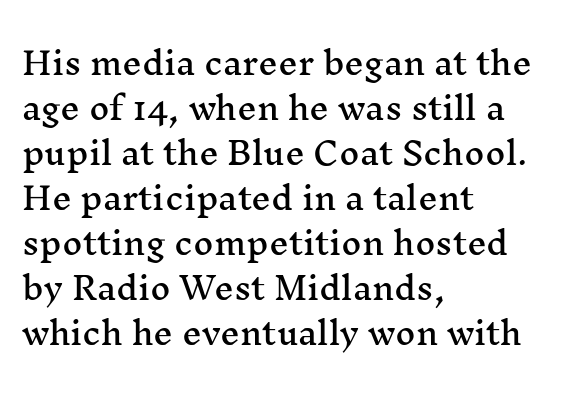
{"serif": "yes", "italic": "no", "width": "wide", "stroke_contrast": "medium", "x_height": "medium", "monospaced": "no", "underline": "no", "align": "left", "line_spacing": "normal", "line_spacing_ratio": 1.45, "letter_spacing": "normal", "letter_spacing_em": 0.0, "glyph_px": 31}
